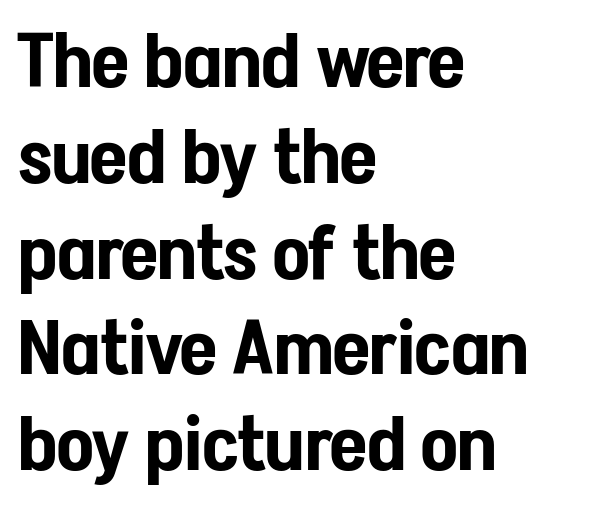
This rendering uses left alignment, leaving the right contour irregular. The letters advance in unequal steps, a hallmark of proportional type. The lines sit at an ordinary, default distance from one another. No feet cap the strokes, marking this as sans-serif type. Is there any slant? The stems are plumb.
